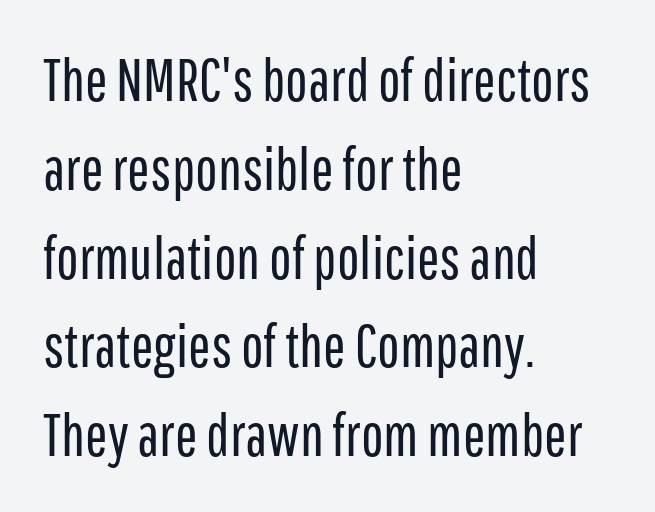
The image shows 60 px regular-weight, condensed sans-serif type, upright; set left-aligned, normal line spacing (1.48x), normal letter spacing, not underlined; low stroke contrast and a medium x-height.
